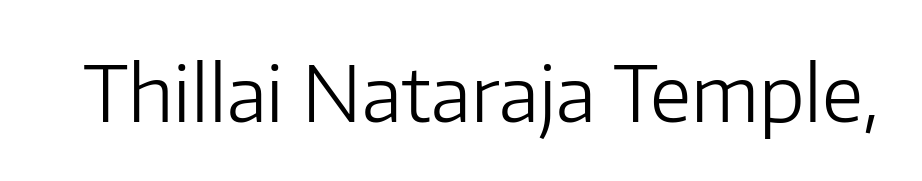
The image shows 77 px light sans-serif type, upright; set normal letter spacing, not underlined; low stroke contrast and a medium x-height.
